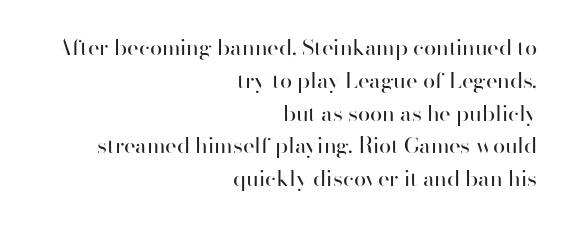
{"italic": "no", "bold": "no", "underline": "no", "align": "right", "line_spacing": "normal", "line_spacing_ratio": 1.49, "letter_spacing": "normal", "letter_spacing_em": 0.0, "glyph_px": 22}
